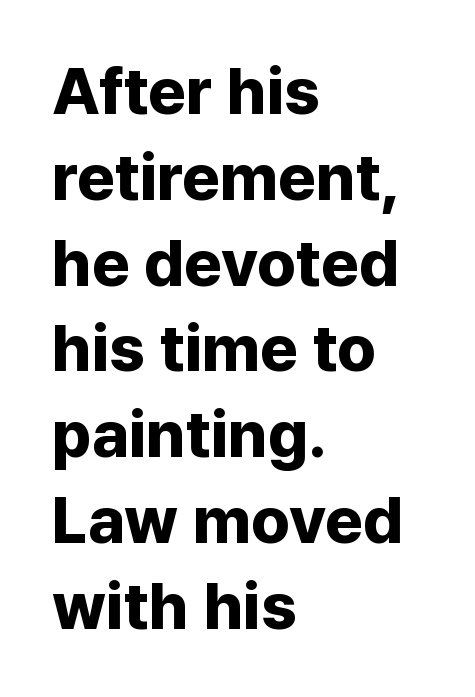
Nobody drew a line under any word here. Words appear dense and cohesive because spacing is normal. Regarding leading, the lines here are spaced in the standard way. The rag falls on the right side of this text block.
